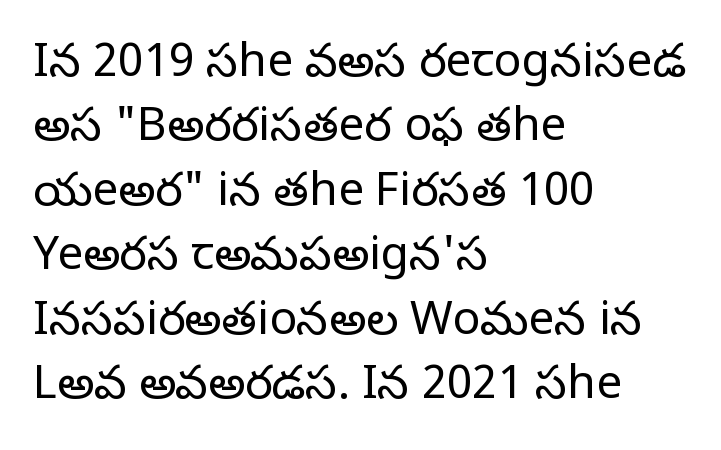
Q: Is the text bold? A: No.
Q: Is the text italic (slanted)? A: No, it is upright.
Q: Is the typeface a serif or a sans-serif typeface? A: Serif.
Q: Is the text underlined? A: No.
Q: How is the paragraph aligned? A: Left-aligned.
Q: Is the spacing between letters normal or unusually wide? A: Normal.
Q: Is the spacing between lines tight, normal or loose? A: Normal.
Q: Width (condensed, normal, or wide)? A: Normal.
Q: Stroke contrast? A: Low.
Q: x-height? A: Large.
Q: Monospaced? A: No.
